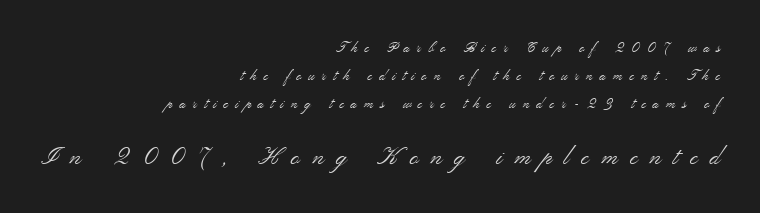
A great deal of white space separates one row of letters from the next. The passage shown begins with its smaller block and ends with its larger one. The tracking reads as deliberately expanded to a designer's eye. The baseline area is clear.
